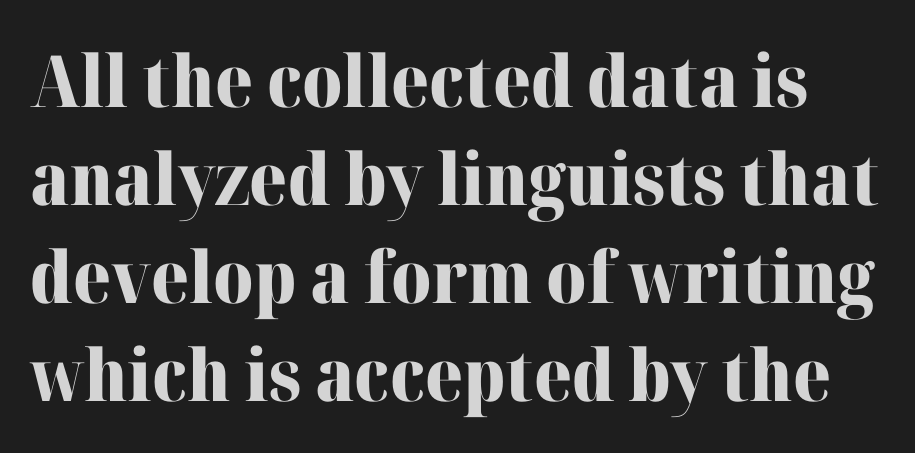
Q: Is the text bold? A: Yes.
Q: Is the text italic (slanted)? A: No, it is upright.
Q: Is the typeface a serif or a sans-serif typeface? A: Serif.
Q: Is the text underlined? A: No.
Q: Is the spacing between letters normal or unusually wide? A: Normal.
Q: Is the spacing between lines tight, normal or loose? A: Normal.
Q: Width (condensed, normal, or wide)? A: Normal.
Q: Stroke contrast? A: High.
Q: x-height? A: Medium.
Q: Monospaced? A: No.
